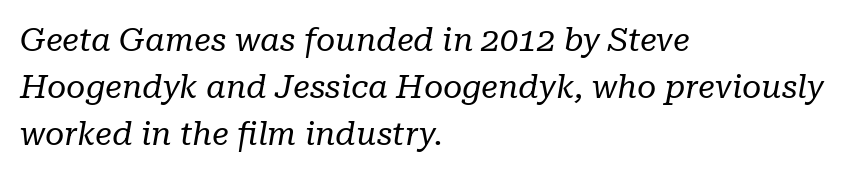
{"serif": "yes", "italic": "yes", "lean": "right", "slant_degrees": 10, "bold": "no", "weight": "regular", "width": "normal", "stroke_contrast": "low", "x_height": "medium", "monospaced": "no", "underline": "no", "align": "left", "line_spacing": "normal", "line_spacing_ratio": 1.42, "letter_spacing": "normal", "letter_spacing_em": 0.0, "glyph_px": 33}
